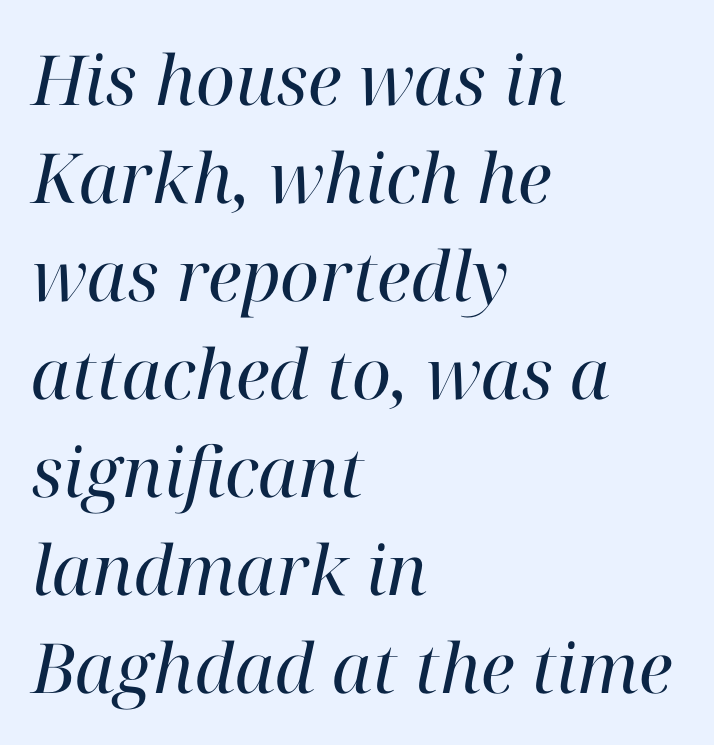
The image shows 69 px regular-weight serif type, italic (leaning right); set left-aligned, normal line spacing (1.42x), normal letter spacing, not underlined; high stroke contrast and a medium x-height.
